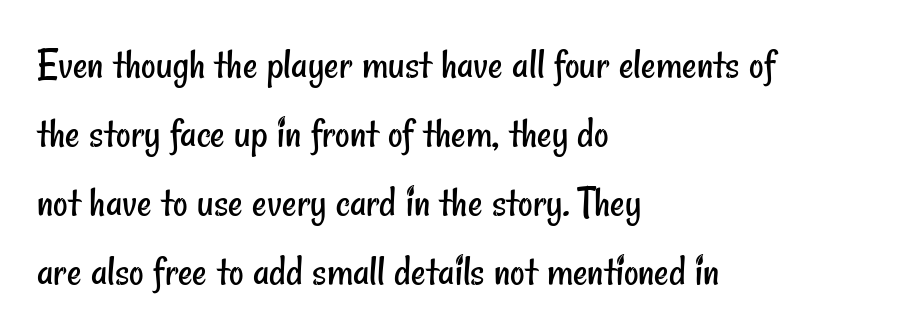
Q: Is the text bold? A: No.
Q: Is the typeface a serif or a sans-serif typeface? A: Sans-serif.
Q: Is the text underlined? A: No.
Q: How is the paragraph aligned? A: Left-aligned.
Q: Is the spacing between letters normal or unusually wide? A: Normal.
Q: Is the spacing between lines tight, normal or loose? A: Normal.
Q: Width (condensed, normal, or wide)? A: Condensed.
Q: Stroke contrast? A: Low.
Q: x-height? A: Small.
Q: Monospaced? A: No.
